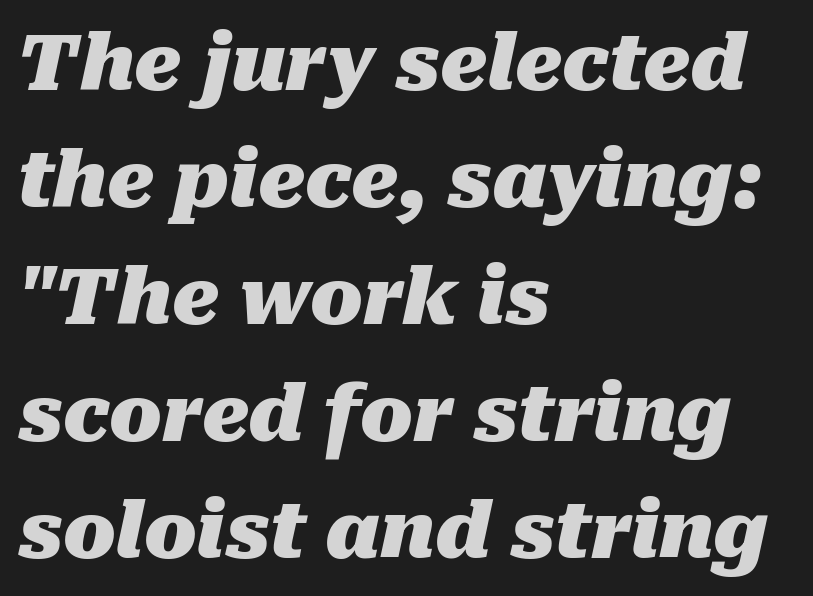
Q: Is the text bold? A: Yes.
Q: Is the text italic (slanted)? A: Yes, it leans right by about 10 degrees.
Q: Is the text underlined? A: No.
Q: How is the paragraph aligned? A: Left-aligned.
Q: Is the spacing between letters normal or unusually wide? A: Normal.
Q: Is the spacing between lines tight, normal or loose? A: Normal.
Q: Width (condensed, normal, or wide)? A: Normal.
Q: Stroke contrast? A: Medium.
Q: x-height? A: Medium.
Q: Monospaced? A: No.
